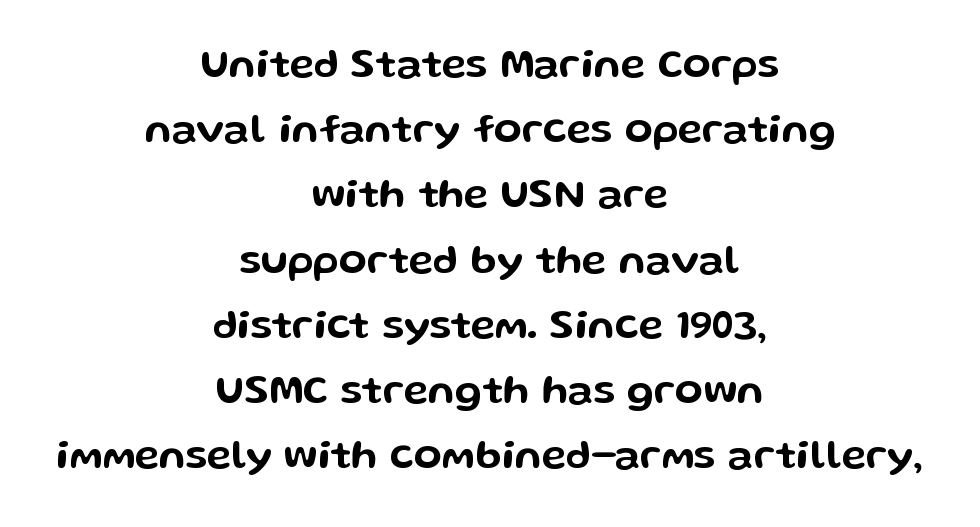
The image shows 41 px wide sans-serif type, upright; set centered, normal line spacing (1.59x), normal letter spacing, not underlined; low stroke contrast and a medium x-height.
